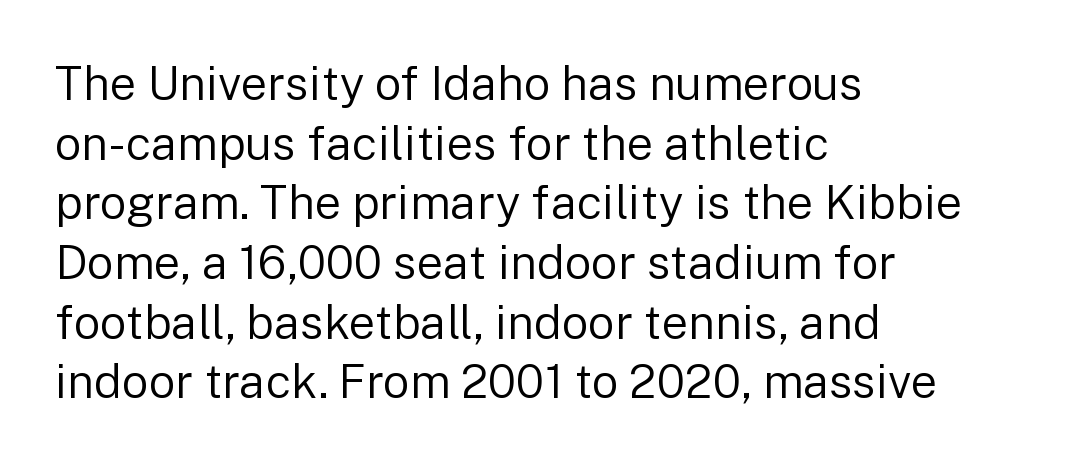
Q: Is the text bold? A: No.
Q: Is the text italic (slanted)? A: No, it is upright.
Q: Is the typeface a serif or a sans-serif typeface? A: Sans-serif.
Q: Is the text underlined? A: No.
Q: How is the paragraph aligned? A: Left-aligned.
Q: Is the spacing between letters normal or unusually wide? A: Normal.
Q: Is the spacing between lines tight, normal or loose? A: Normal.
Q: Width (condensed, normal, or wide)? A: Normal.
Q: Stroke contrast? A: Low.
Q: x-height? A: Medium.
Q: Monospaced? A: No.
